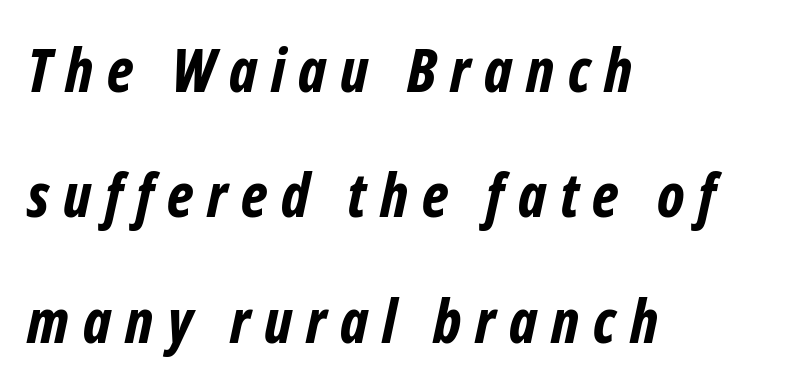
The image shows 60 px bold, condensed type, italic (leaning right); set left-aligned, loose line spacing (2.09x), unusually wide letter spacing (+0.23 em), not underlined; low stroke contrast and a medium x-height.
